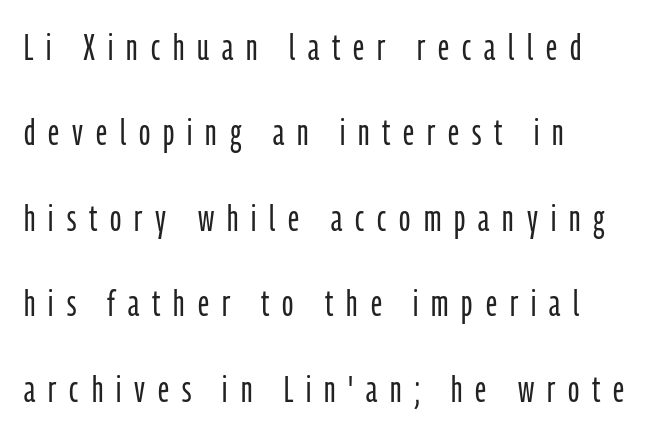
The image shows 37 px light, condensed sans-serif type, upright; set left-aligned, loose line spacing (2.31x), unusually wide letter spacing (+0.35 em), not underlined; low stroke contrast and a medium x-height.
